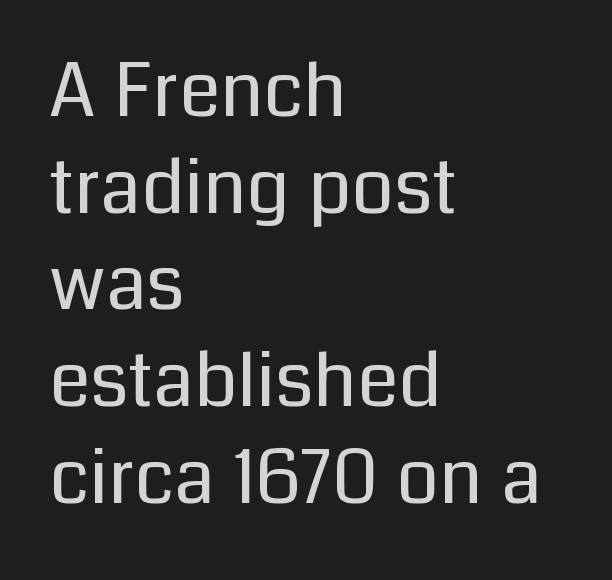
Caption: multi-line text, flush left, ragged right. A light-to-regular cut is what we see here. The font family rendered here belongs to the sans-serif group. The vertical gap from one line to the next is medium. Between one letter and the next there's only the usual sliver of space.
